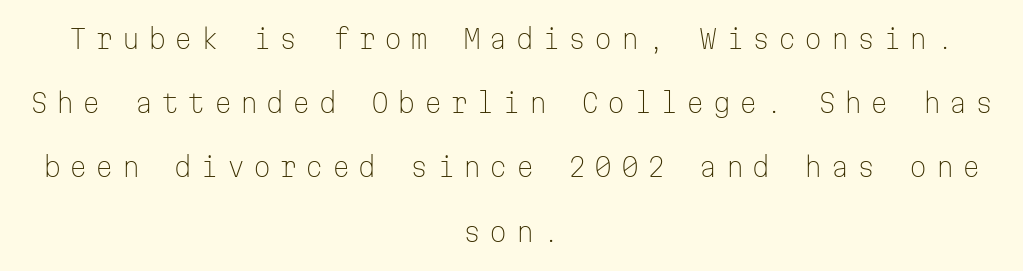
{"italic": "no", "bold": "no", "underline": "no", "align": "center", "line_spacing": "loose", "line_spacing_ratio": 2.47, "letter_spacing": "wide", "letter_spacing_em": 0.31, "glyph_px": 26}
